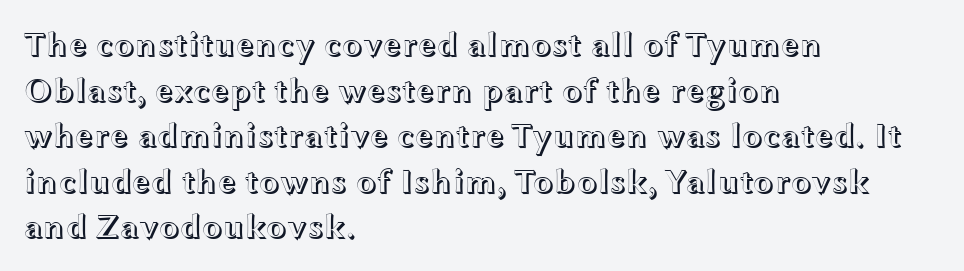
The image shows 34 px wide type, upright; set left-aligned, normal line spacing (1.34x), normal letter spacing, not underlined; a medium x-height.
